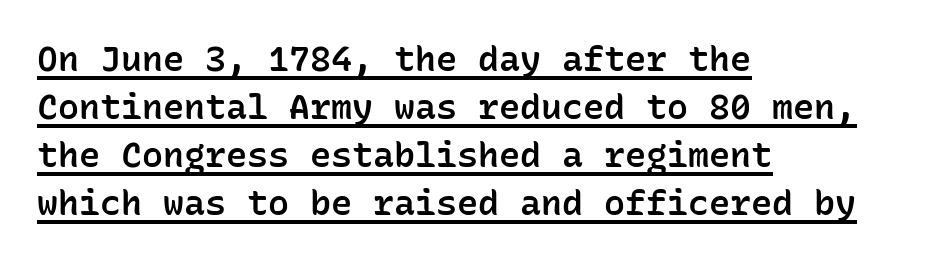
The image shows 35 px semibold sans-serif type, upright, monospaced; set left-aligned, normal line spacing (1.37x), normal letter spacing, underlined; low stroke contrast and a medium x-height.
